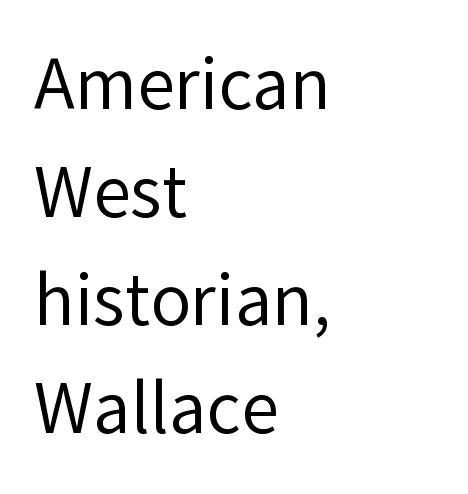
The lines in this sample share a left origin and differ only in where they stop. The type family on display is of the sans-serif kind. The face used here is proportionally spaced, like ordinary book or web type. The characters are drawn with everyday or finer stroke widths. Inter-character spacing is left at the font's built-in metrics.
